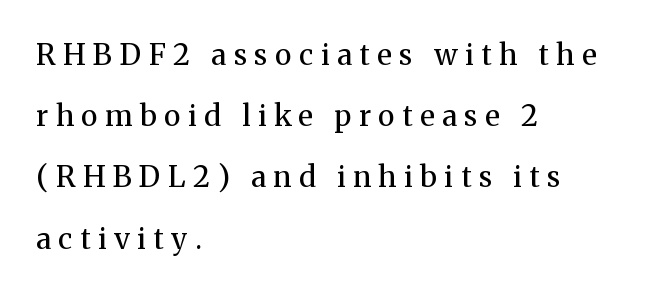
The image shows 29 px regular-weight serif type, upright; set left-aligned, loose line spacing (2.11x), unusually wide letter spacing (+0.26 em), not underlined; medium stroke contrast and a medium x-height.
